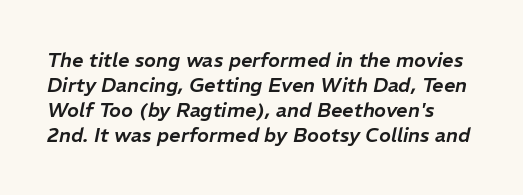
{"italic": "yes", "lean": "right", "slant_degrees": 11, "underline": "no", "line_spacing": "normal", "line_spacing_ratio": 1.25, "letter_spacing": "normal", "letter_spacing_em": 0.0, "glyph_px": 20}
